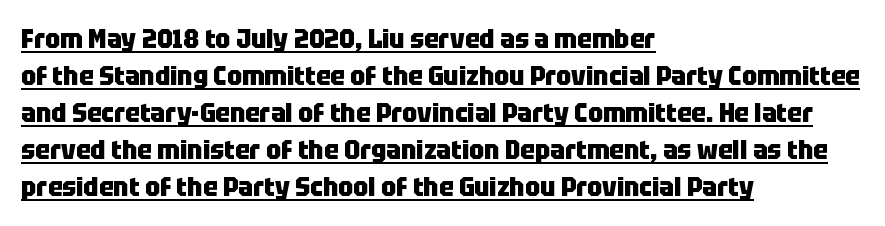
The image shows 27 px bold type, upright; set left-aligned, normal line spacing (1.37x), normal letter spacing, underlined.
